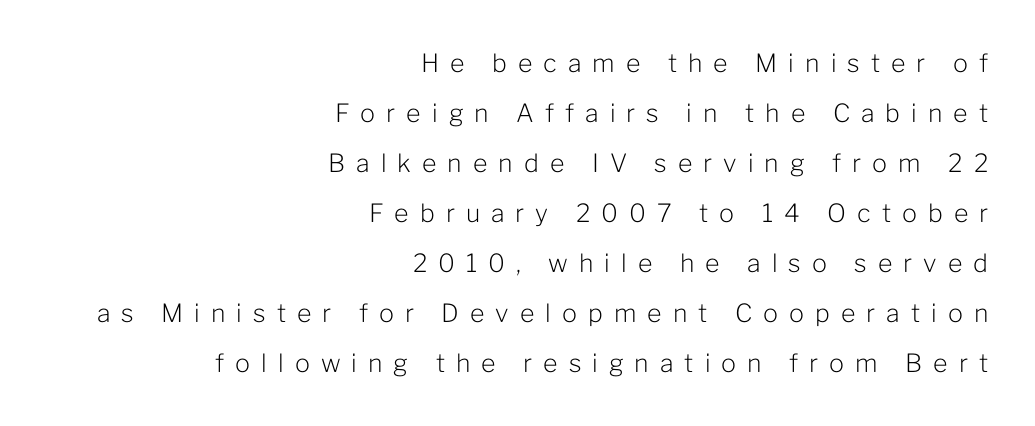
The image shows 25 px text type, upright; set right-aligned, loose line spacing (2.0x), unusually wide letter spacing (+0.44 em), not underlined.
